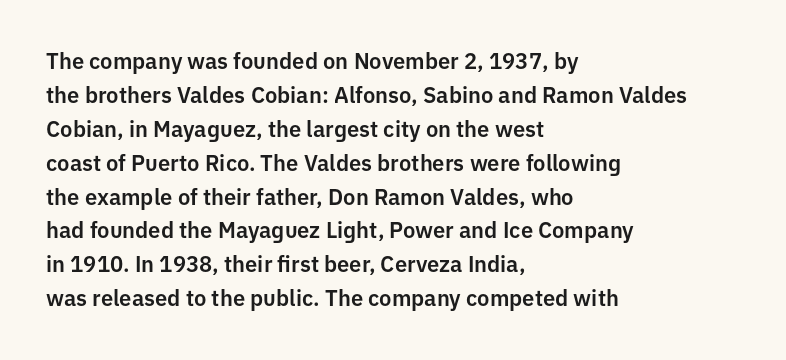
Q: Is the text italic (slanted)? A: No, it is upright.
Q: Is the text underlined? A: No.
Q: How is the paragraph aligned? A: Left-aligned.
Q: Is the spacing between letters normal or unusually wide? A: Normal.
Q: Is the spacing between lines tight, normal or loose? A: Normal.
